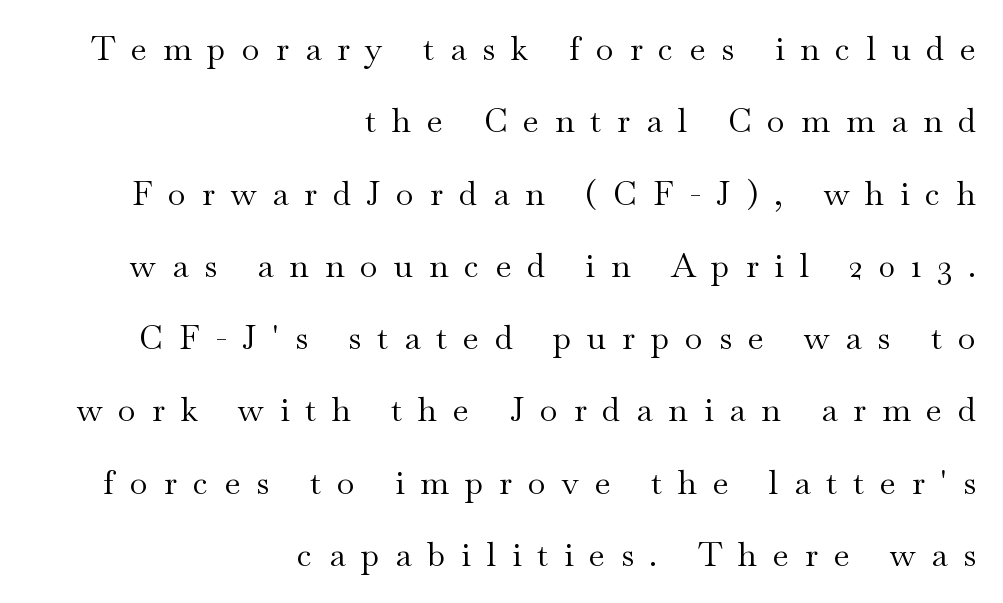
The space beneath each line is pristine and unruled. The compositor pushed each line to the right boundary. Nothing heavy about these letters — not bold at all. Is there any slant? The stems are plumb. Old-style or modern, the face here clearly has serifs. Whoever set this chose breathing room over compactness in the vertical rhythm.
